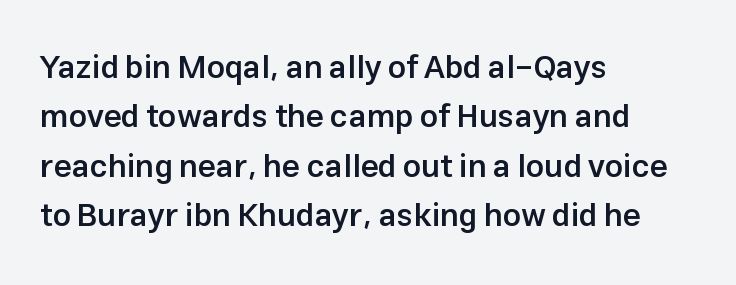
{"serif": "no", "italic": "no", "bold": "semi", "weight": "semibold", "width": "normal", "stroke_contrast": "low", "x_height": "medium", "monospaced": "no", "underline": "no", "align": "left", "line_spacing": "normal", "line_spacing_ratio": 1.54, "letter_spacing": "normal", "letter_spacing_em": 0.0, "glyph_px": 32}
